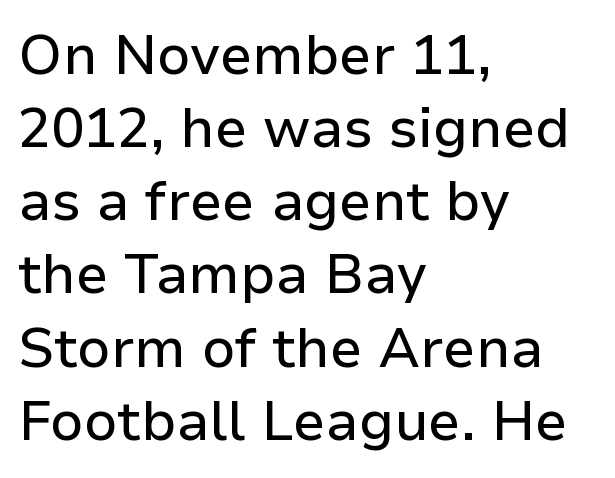
{"serif": "no", "italic": "no", "width": "normal", "stroke_contrast": "low", "x_height": "medium", "monospaced": "no", "underline": "no", "align": "left", "line_spacing": "normal", "line_spacing_ratio": 1.33, "letter_spacing": "normal", "letter_spacing_em": 0.0, "glyph_px": 55}
